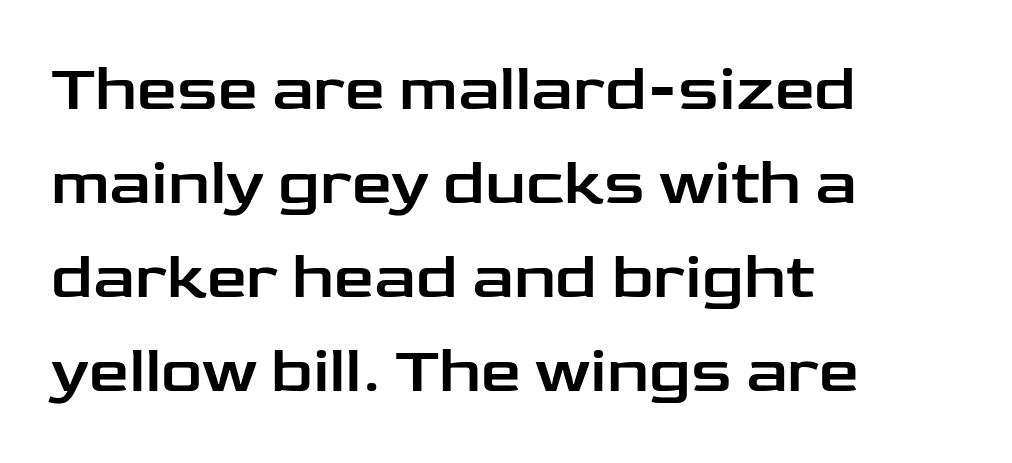
The image shows 64 px wide sans-serif type, upright; set left-aligned, normal line spacing (1.47x), normal letter spacing, not underlined; low stroke contrast and a medium x-height.
